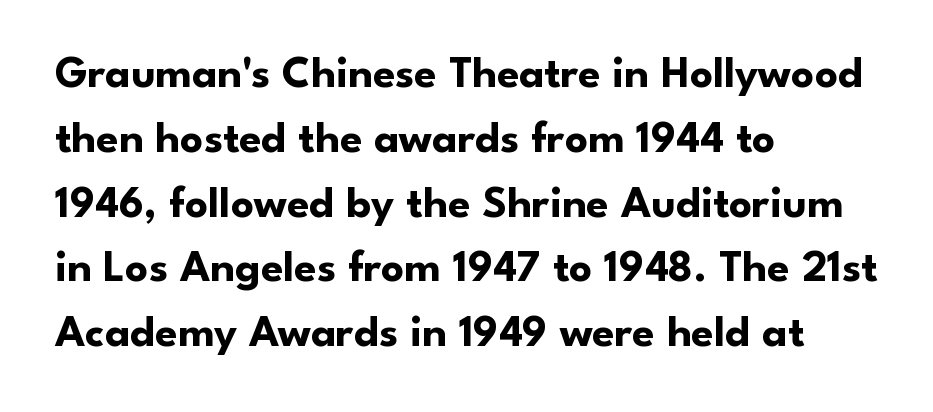
{"serif": "no", "italic": "no", "bold": "yes", "weight": "bold", "width": "normal", "stroke_contrast": "low", "x_height": "small", "monospaced": "no", "underline": "no", "align": "left", "line_spacing": "normal", "line_spacing_ratio": 1.44, "letter_spacing": "normal", "letter_spacing_em": 0.0, "glyph_px": 45}
